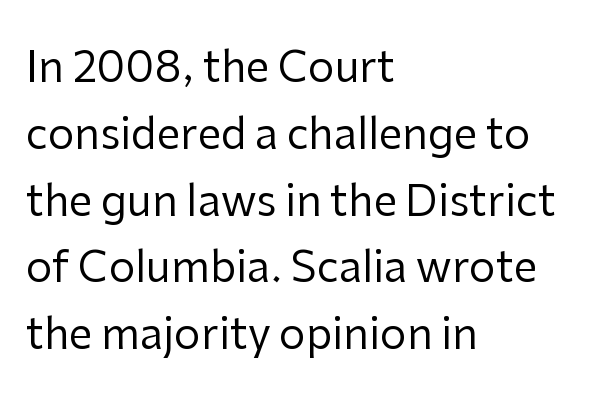
The image shows 42 px regular-weight sans-serif type, upright; set left-aligned, normal line spacing (1.59x), normal letter spacing, not underlined; low stroke contrast and a medium x-height.
